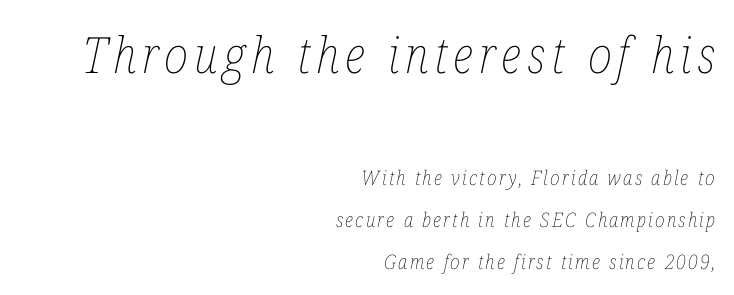
Line spacing here is loose. Just letters on the line, the space beneath them empty. The passage shown is not bold in any degree. Varying glyph widths throughout — classic text-font behaviour.
